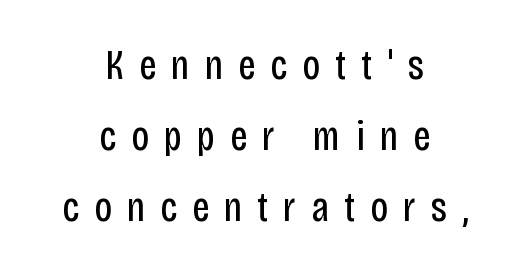
{"serif": "no", "italic": "no", "bold": "no", "weight": "regular", "width": "condensed", "stroke_contrast": "low", "x_height": "large", "monospaced": "no", "underline": "no", "align": "center", "line_spacing": "normal", "line_spacing_ratio": 1.69, "letter_spacing": "wide", "letter_spacing_em": 0.36, "glyph_px": 42}
